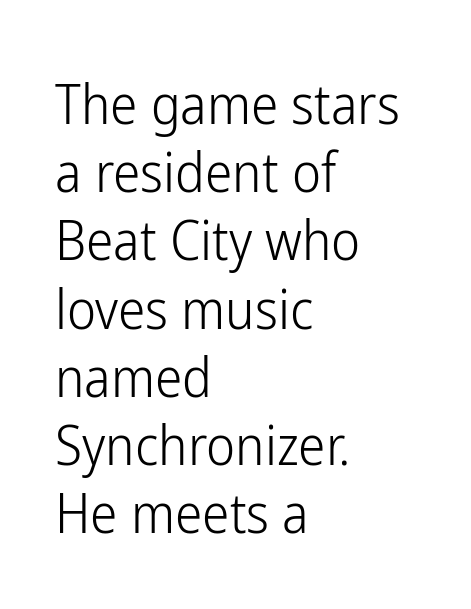
{"serif": "no", "italic": "no", "bold": "no", "weight": "light", "width": "condensed", "stroke_contrast": "low", "x_height": "medium", "monospaced": "no", "underline": "no", "align": "left", "line_spacing_ratio": 1.24, "letter_spacing": "normal", "letter_spacing_em": 0.0, "glyph_px": 55}
